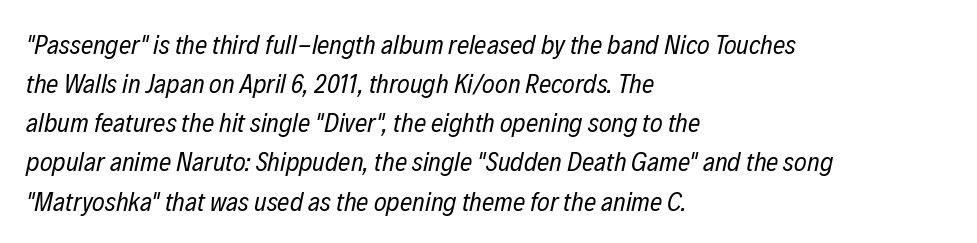
The image shows 27 px text type, italic (leaning right); set left-aligned, normal line spacing (1.45x), normal letter spacing, not underlined.
